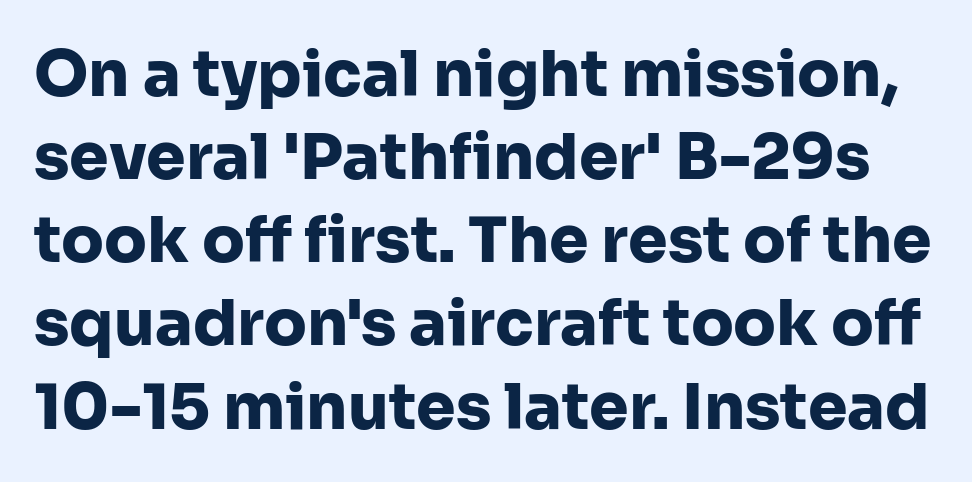
The letters sit at their default tracking, neither squeezed nor spread. Are there feet on the stems? There aren't — it's a sans. Leading: standard. The space directly below the letters is spotless. Compared with an ordinary text face, these strokes are far heavier — a full bold.
